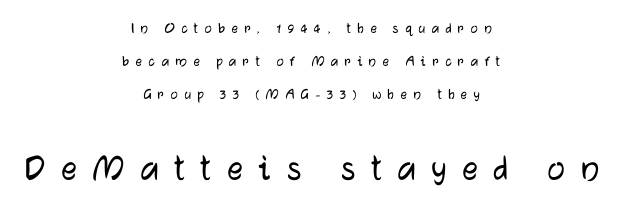
{"serif": "no", "italic": "no", "width": "normal", "stroke_contrast": "low", "x_height": "medium", "monospaced": "no", "underline": "no", "align": "center", "line_spacing": "loose", "line_spacing_ratio": 2.07, "letter_spacing": "wide", "letter_spacing_em": 0.4, "larger_block": "second", "size_ratio": 2.44, "glyph_px": 39}
